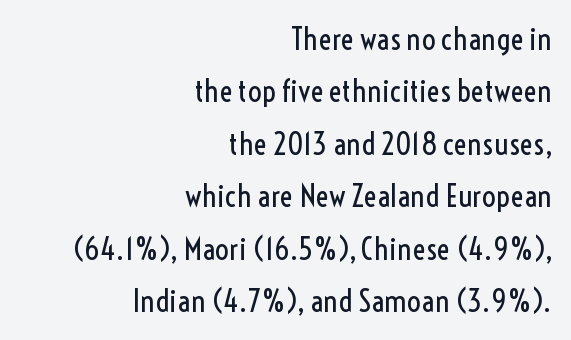
Q: Is the text bold? A: No.
Q: Is the text italic (slanted)? A: No, it is upright.
Q: Is the typeface a serif or a sans-serif typeface? A: Sans-serif.
Q: Is the text underlined? A: No.
Q: How is the paragraph aligned? A: Right-aligned.
Q: Is the spacing between letters normal or unusually wide? A: Normal.
Q: Is the spacing between lines tight, normal or loose? A: Normal.
Q: Width (condensed, normal, or wide)? A: Condensed.
Q: x-height? A: Medium.
Q: Monospaced? A: No.
